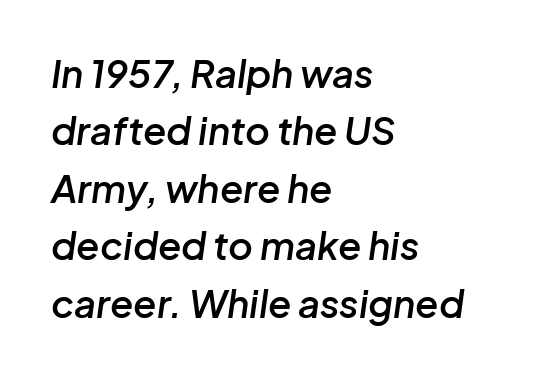
{"italic": "yes", "lean": "right", "slant_degrees": 8, "bold": "semi", "weight": "semibold", "width": "normal", "stroke_contrast": "low", "x_height": "medium", "monospaced": "no", "underline": "no", "align": "left", "line_spacing": "normal", "line_spacing_ratio": 1.51, "letter_spacing": "normal", "letter_spacing_em": 0.0, "glyph_px": 38}
